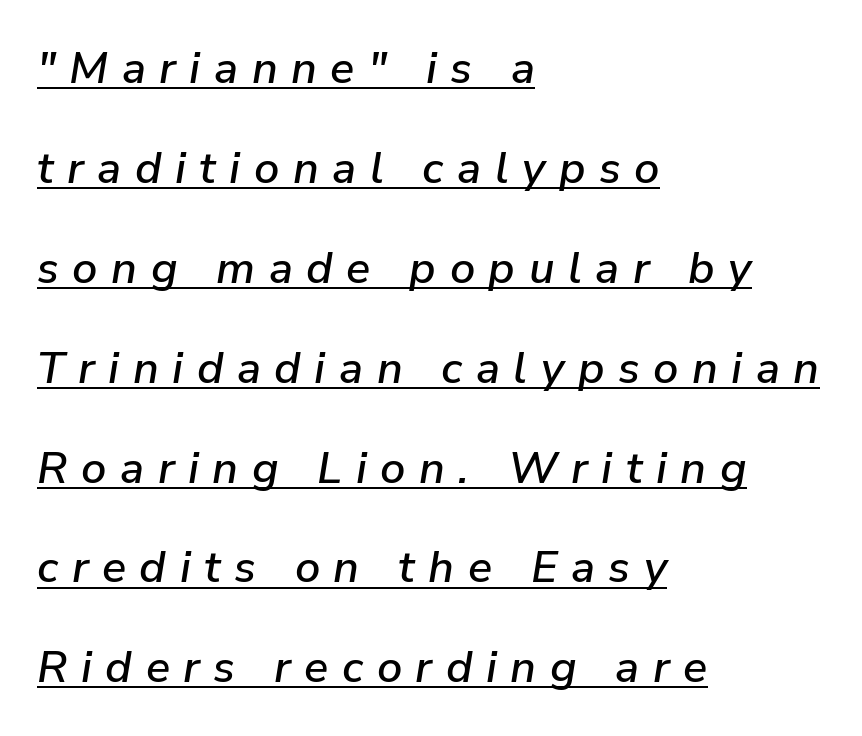
Q: Is the text italic (slanted)? A: Yes, it leans right by about 9 degrees.
Q: Is the text underlined? A: Yes.
Q: How is the paragraph aligned? A: Left-aligned.
Q: Is the spacing between letters normal or unusually wide? A: Unusually wide.
Q: Is the spacing between lines tight, normal or loose? A: Loose.
Q: Width (condensed, normal, or wide)? A: Normal.
Q: Stroke contrast? A: Low.
Q: x-height? A: Medium.
Q: Monospaced? A: No.
